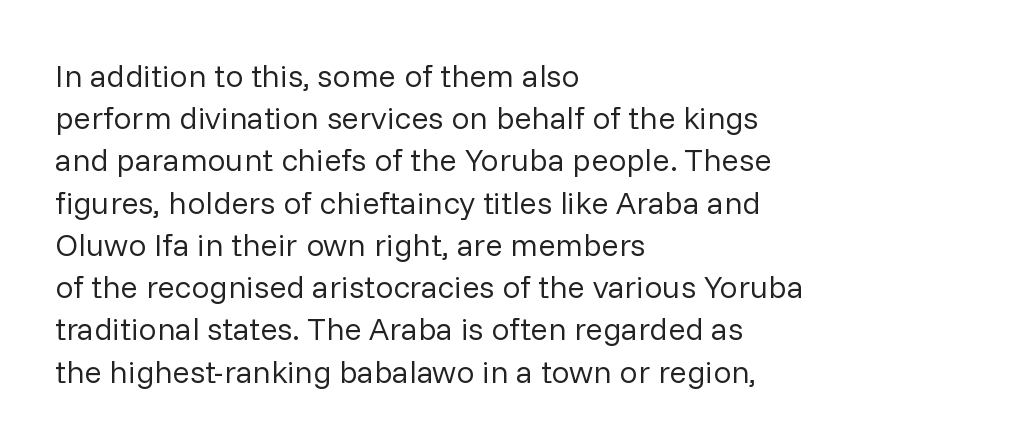
Q: Is the text bold? A: No.
Q: Is the text italic (slanted)? A: No, it is upright.
Q: Is the typeface a serif or a sans-serif typeface? A: Sans-serif.
Q: Is the text underlined? A: No.
Q: How is the paragraph aligned? A: Left-aligned.
Q: Is the spacing between letters normal or unusually wide? A: Normal.
Q: Is the spacing between lines tight, normal or loose? A: Normal.
Q: Width (condensed, normal, or wide)? A: Normal.
Q: Stroke contrast? A: Low.
Q: x-height? A: Medium.
Q: Monospaced? A: No.
